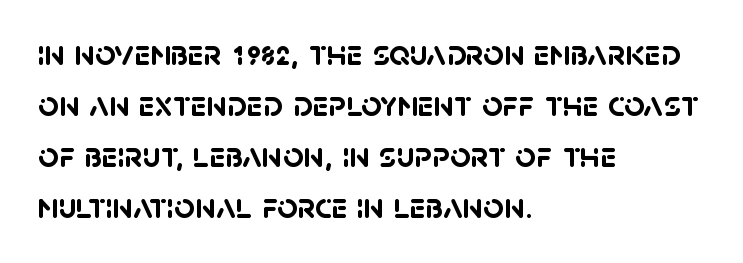
Q: Is the text bold? A: Yes.
Q: Is the typeface a serif or a sans-serif typeface? A: Sans-serif.
Q: Is the text underlined? A: No.
Q: How is the paragraph aligned? A: Left-aligned.
Q: Is the spacing between letters normal or unusually wide? A: Normal.
Q: Is the spacing between lines tight, normal or loose? A: Normal.
Q: Width (condensed, normal, or wide)? A: Normal.
Q: Stroke contrast? A: Low.
Q: x-height? A: Large.
Q: Monospaced? A: No.
